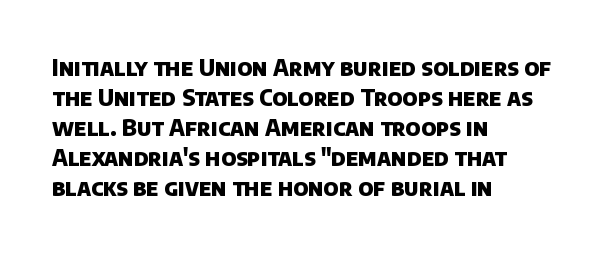
Q: Is the text bold? A: Yes.
Q: Is the text underlined? A: No.
Q: How is the paragraph aligned? A: Left-aligned.
Q: Is the spacing between letters normal or unusually wide? A: Normal.
Q: Is the spacing between lines tight, normal or loose? A: Normal.
